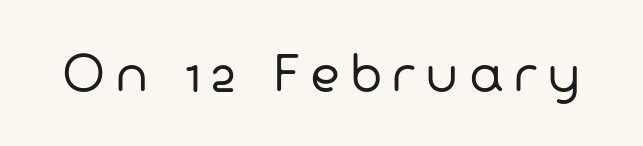
Think of a printed novel: that variable character pitch is what you see here. This reads as an unemphasized weight, regular at the heaviest. A bare baseline throughout the passage. Is this a sans? Yes — the strokes have no serifs.
